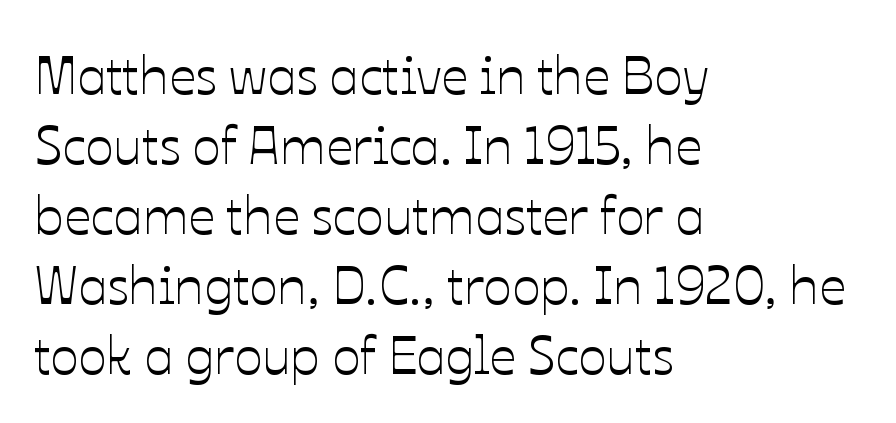
The image shows 53 px text type, upright; set left-aligned, normal line spacing (1.32x), normal letter spacing, not underlined; low stroke contrast and a medium x-height.
